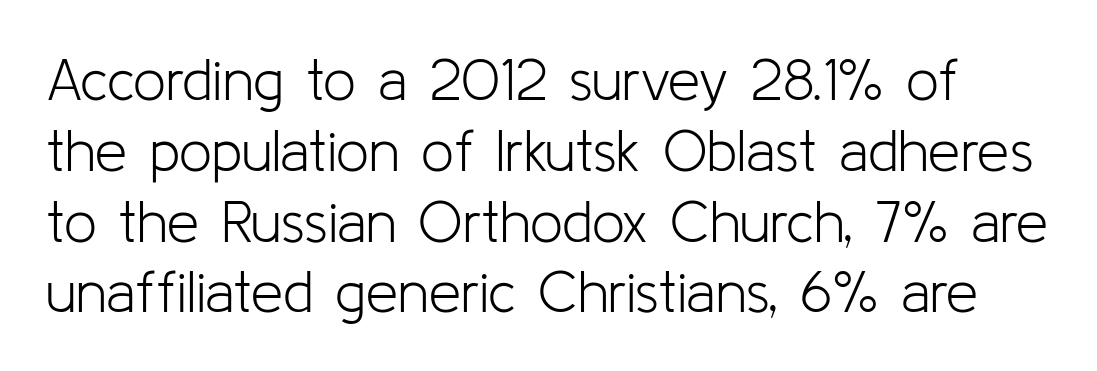
{"serif": "no", "italic": "no", "bold": "no", "weight": "light", "width": "normal", "stroke_contrast": "low", "x_height": "medium", "monospaced": "no", "underline": "no", "line_spacing_ratio": 1.22, "letter_spacing": "normal", "letter_spacing_em": 0.0, "glyph_px": 58}
